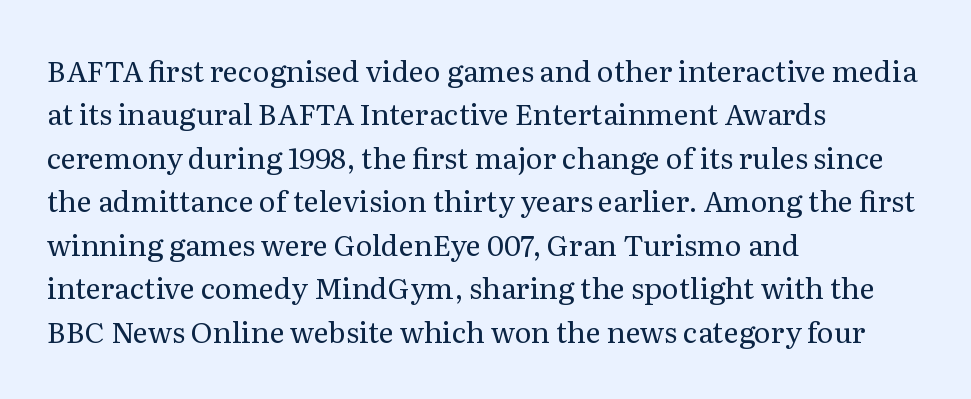
{"serif": "yes", "italic": "no", "bold": "no", "weight": "regular", "width": "normal", "stroke_contrast": "medium", "x_height": "medium", "monospaced": "no", "underline": "no", "align": "left", "line_spacing": "normal", "line_spacing_ratio": 1.5, "letter_spacing": "normal", "letter_spacing_em": 0.0, "glyph_px": 29}
